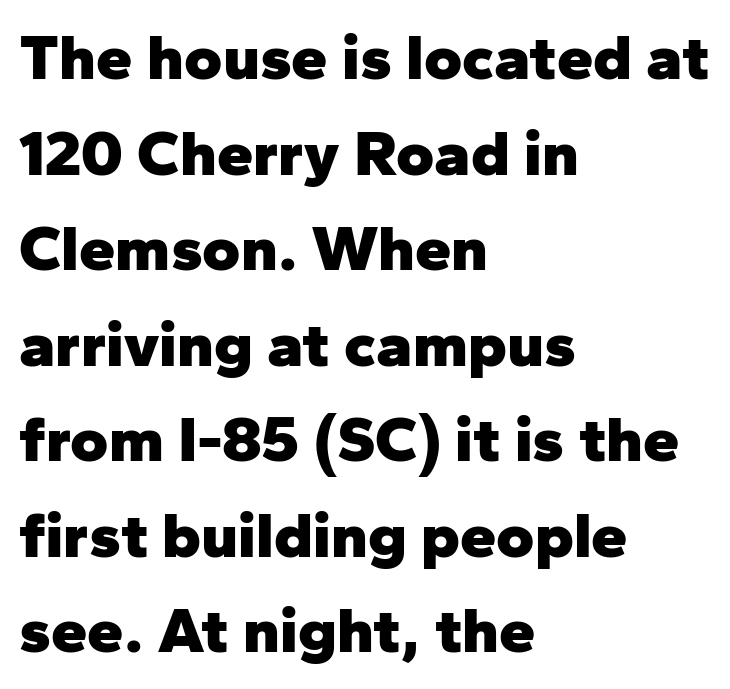
Q: Is the text bold? A: Yes.
Q: Is the text italic (slanted)? A: No, it is upright.
Q: Is the typeface a serif or a sans-serif typeface? A: Sans-serif.
Q: Is the text underlined? A: No.
Q: How is the paragraph aligned? A: Left-aligned.
Q: Is the spacing between letters normal or unusually wide? A: Normal.
Q: Is the spacing between lines tight, normal or loose? A: Normal.
Q: Width (condensed, normal, or wide)? A: Normal.
Q: Stroke contrast? A: Low.
Q: x-height? A: Medium.
Q: Monospaced? A: No.
